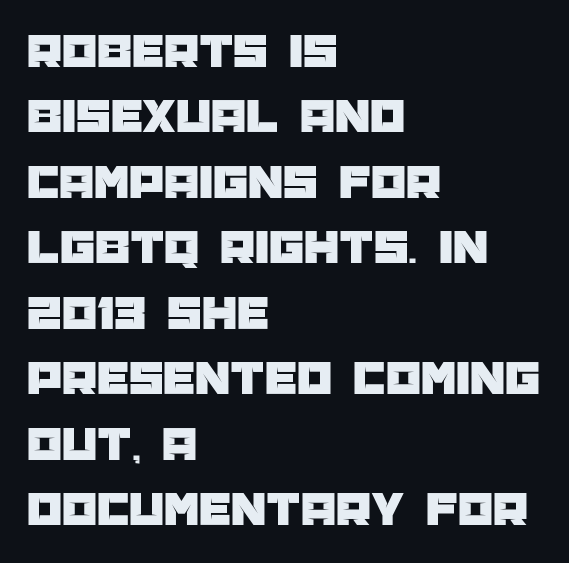
The paragraph has a hard left edge and a soft right edge. The rendering keeps characters at their native spacing. Here the designer chose a conventional face with non-uniform glyph widths. The glyphs are unaccompanied by any horizontal stroke below them. Notice how the stems are strictly vertical — no italics here. This sample keeps an unexceptional amount of space between lines.
